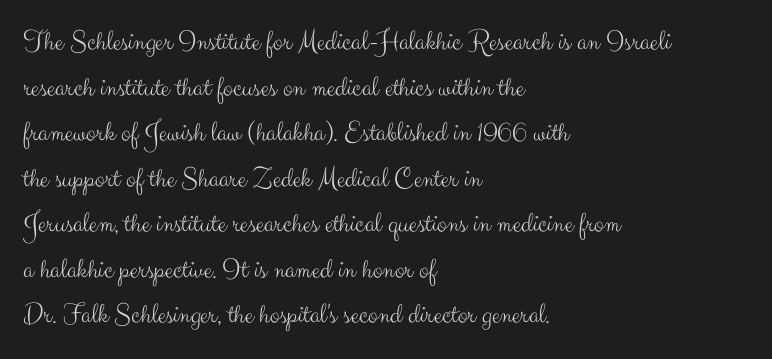
Q: Is the text bold? A: No.
Q: Is the text italic (slanted)? A: Yes.
Q: Is the typeface a serif or a sans-serif typeface? A: Sans-serif.
Q: Is the text underlined? A: No.
Q: How is the paragraph aligned? A: Left-aligned.
Q: Is the spacing between letters normal or unusually wide? A: Normal.
Q: Is the spacing between lines tight, normal or loose? A: Normal.
Q: Width (condensed, normal, or wide)? A: Normal.
Q: Stroke contrast? A: Medium.
Q: x-height? A: Small.
Q: Monospaced? A: No.
